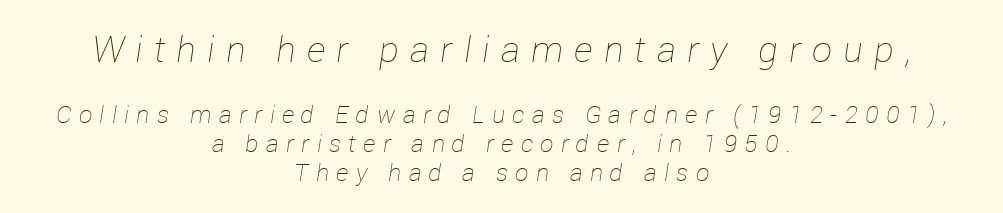
{"italic": "yes", "lean": "right", "slant_degrees": 12, "bold": "no", "weight": "thin", "width": "normal", "stroke_contrast": "low", "x_height": "medium", "monospaced": "no", "underline": "no", "align": "center", "line_spacing_ratio": 1.22, "letter_spacing": "wide", "letter_spacing_em": 0.31, "larger_block": "first", "size_ratio": 1.5, "glyph_px": 36}
